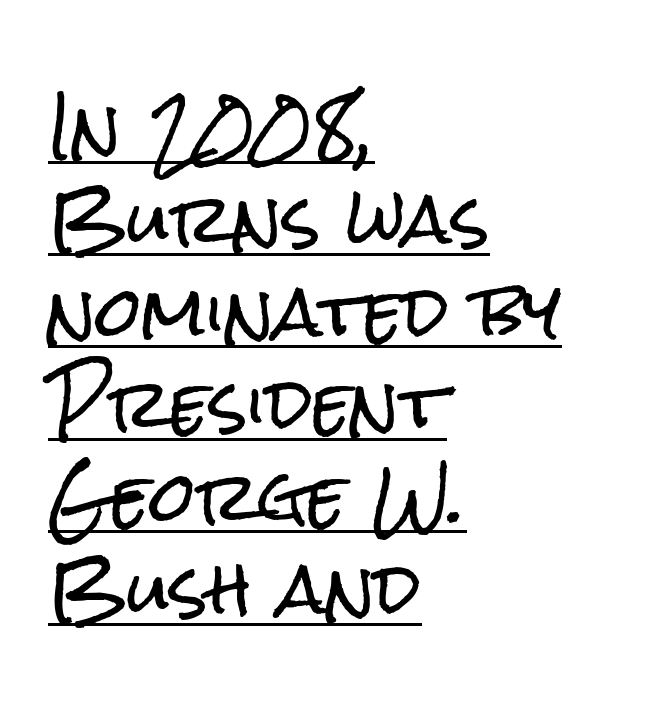
The image shows 66 px condensed sans-serif type, upright; set left-aligned, normal line spacing (1.4x), normal letter spacing, underlined; low stroke contrast and a medium x-height.
